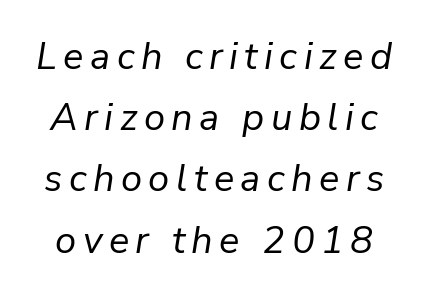
{"italic": "yes", "lean": "right", "slant_degrees": 9, "bold": "no", "weight": "regular", "width": "normal", "stroke_contrast": "low", "x_height": "medium", "monospaced": "no", "underline": "no", "line_spacing": "normal", "line_spacing_ratio": 1.61, "glyph_px": 38}
